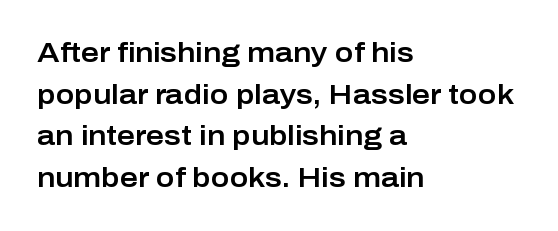
The image shows 28 px sans-serif type, upright; set left-aligned, normal line spacing (1.49x), normal letter spacing, not underlined; low stroke contrast and a medium x-height.
